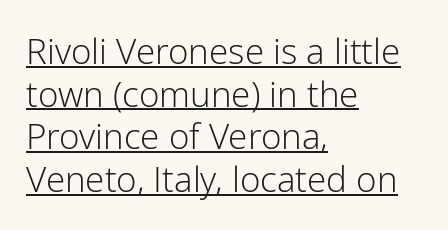
{"serif": "no", "italic": "no", "bold": "no", "weight": "light", "width": "normal", "stroke_contrast": "low", "x_height": "medium", "monospaced": "no", "underline": "yes", "align": "left", "line_spacing_ratio": 1.22, "letter_spacing": "normal", "letter_spacing_em": 0.0, "glyph_px": 35}
